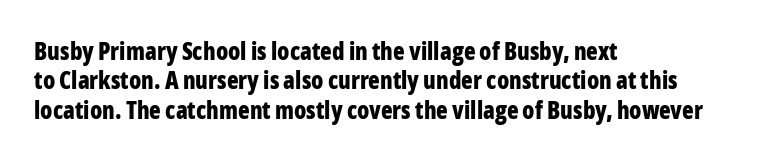
The image shows 24 px bold type, upright; set left-aligned, line spacing 1.22x, normal letter spacing, not underlined.
